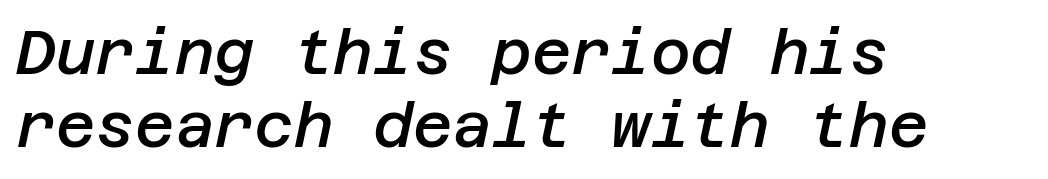
The image shows 61 px semibold type, italic (leaning right); set left-aligned, line spacing 1.2x, normal letter spacing, not underlined; low stroke contrast and a large x-height.
